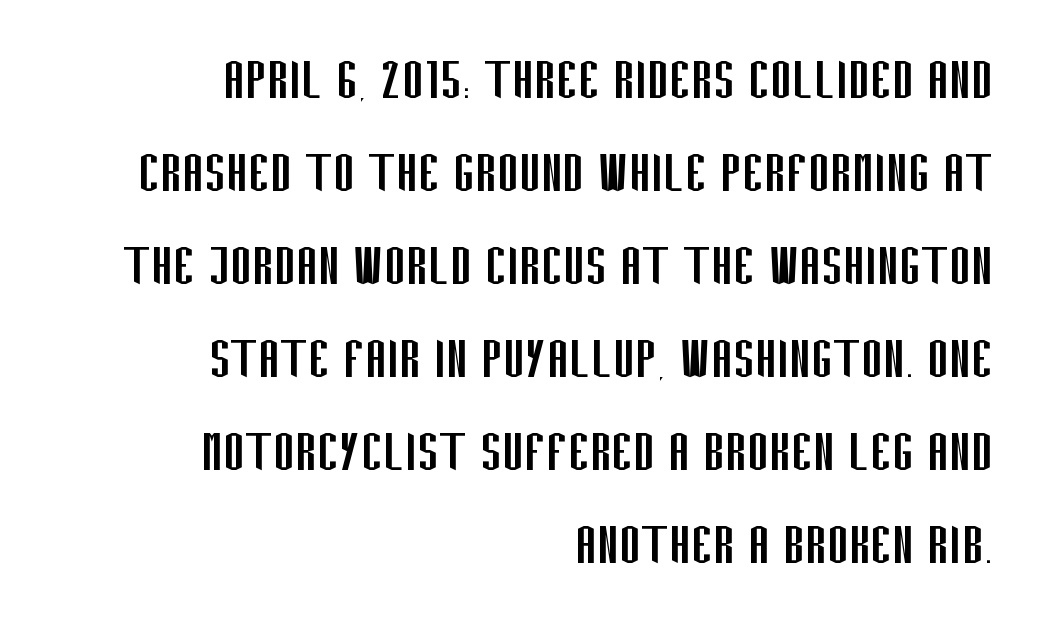
Q: Is the text bold? A: No.
Q: Is the text italic (slanted)? A: No, it is upright.
Q: Is the typeface a serif or a sans-serif typeface? A: Sans-serif.
Q: Is the text underlined? A: No.
Q: How is the paragraph aligned? A: Right-aligned.
Q: Is the spacing between letters normal or unusually wide? A: Normal.
Q: Is the spacing between lines tight, normal or loose? A: Normal.
Q: Width (condensed, normal, or wide)? A: Condensed.
Q: Stroke contrast? A: Low.
Q: x-height? A: Large.
Q: Monospaced? A: No.
